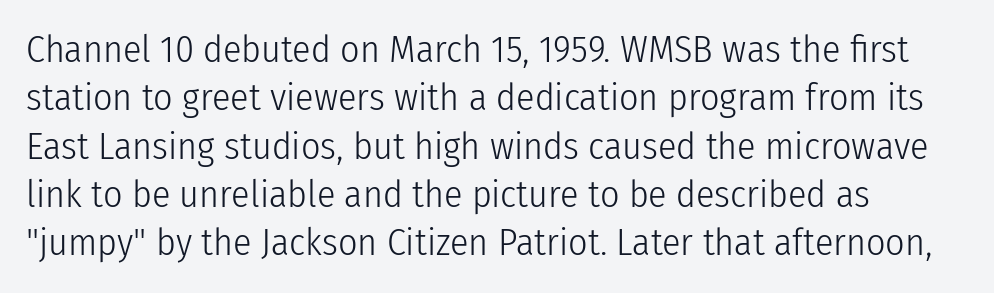
The image shows 38 px light, condensed sans-serif type, upright; set left-aligned, normal line spacing (1.27x), normal letter spacing, not underlined; low stroke contrast and a medium x-height.
